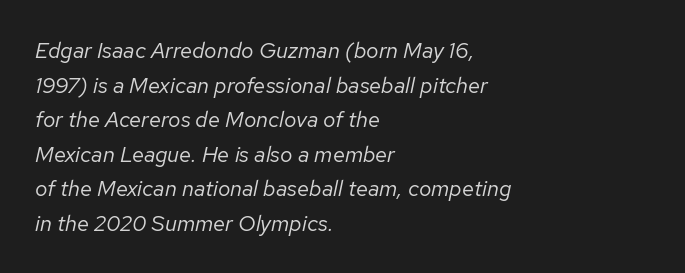
Q: Is the text bold? A: No.
Q: Is the text italic (slanted)? A: Yes, it leans right by about 12 degrees.
Q: Is the text underlined? A: No.
Q: How is the paragraph aligned? A: Left-aligned.
Q: Is the spacing between letters normal or unusually wide? A: Normal.
Q: Is the spacing between lines tight, normal or loose? A: Normal.
